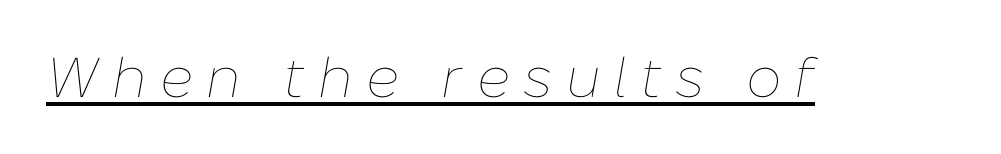
Glyph-to-glyph distance is far greater than everyday printed text. The font's italic variant was chosen for this text. A typesetter would call this proportional, since set widths differ per character. Bold? No — there's no thickening of the strokes.
